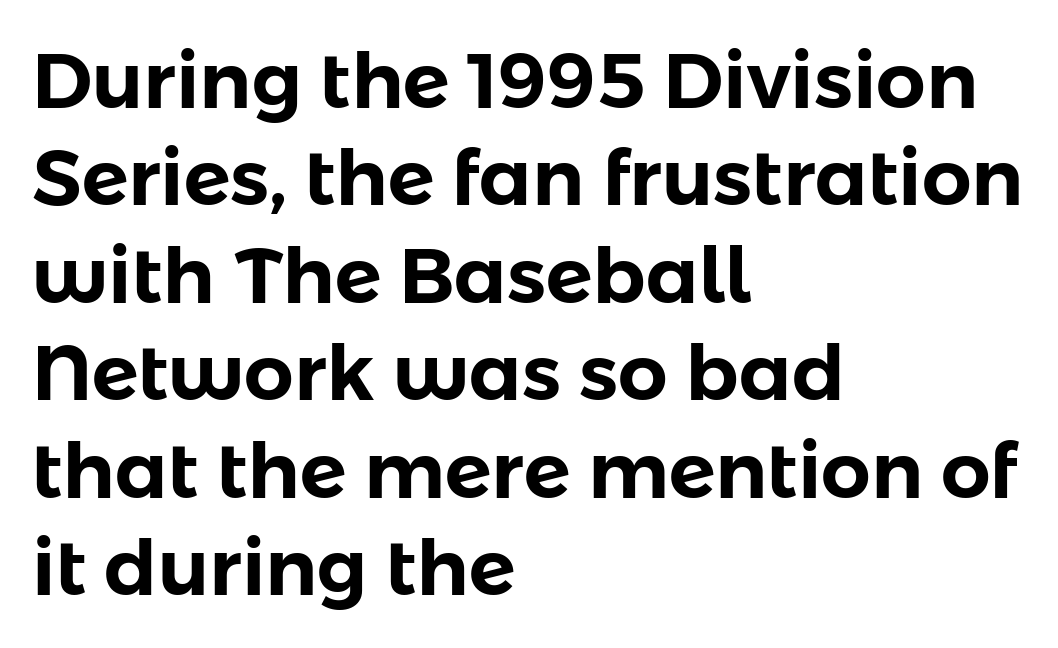
The image shows 78 px sans-serif type, upright; set left-aligned, normal line spacing (1.25x), normal letter spacing, not underlined; low stroke contrast and a medium x-height.
